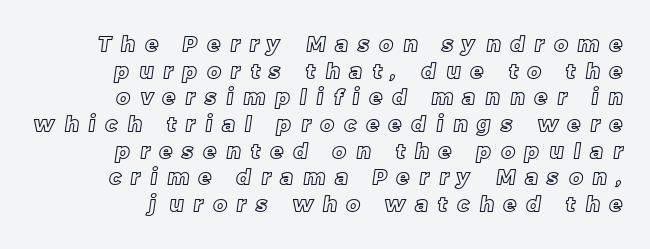
Q: Is the text underlined? A: No.
Q: Is the spacing between letters normal or unusually wide? A: Unusually wide.
Q: Is the spacing between lines tight, normal or loose? A: Normal.
